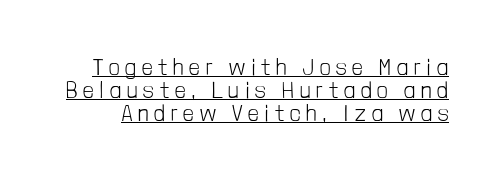
The image shows 23 px text type, upright; set tight line spacing (0.99x), unusually wide letter spacing (+0.26 em), underlined.
